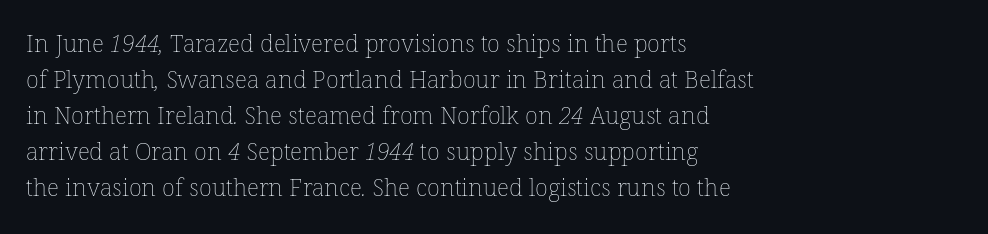
The image shows 24 px text type; set left-aligned, normal line spacing (1.5x), normal letter spacing, not underlined.
